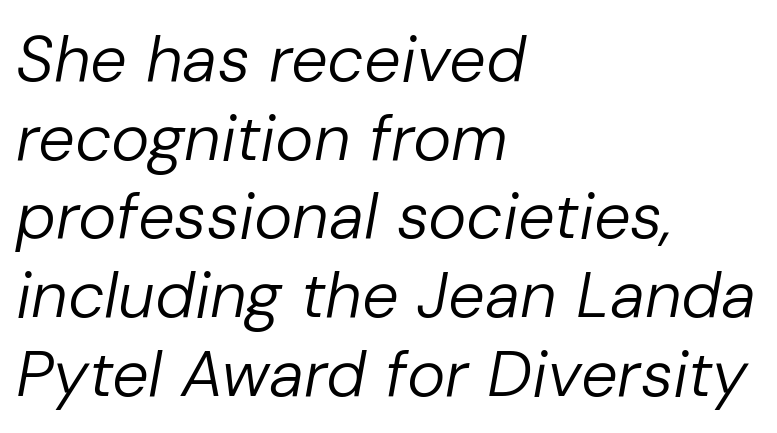
{"italic": "yes", "lean": "right", "slant_degrees": 10, "bold": "no", "weight": "regular", "width": "normal", "stroke_contrast": "low", "x_height": "medium", "monospaced": "no", "underline": "no", "align": "left", "line_spacing_ratio": 1.21, "letter_spacing": "normal", "letter_spacing_em": 0.0, "glyph_px": 65}
